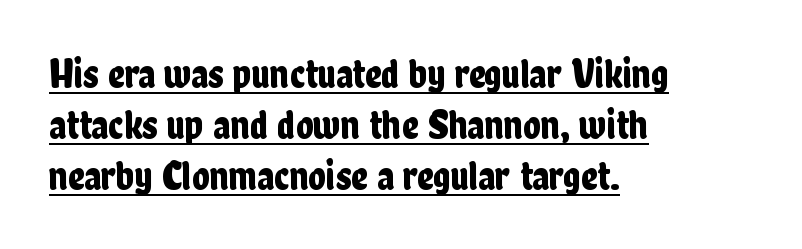
Upright lettering throughout. Every word sits above its own underline. The passage shown is typed in a proportional face where columns would drift. Serifs: no, the terminals of the letterforms are clean. There is no visible air inserted between adjacent glyphs.
